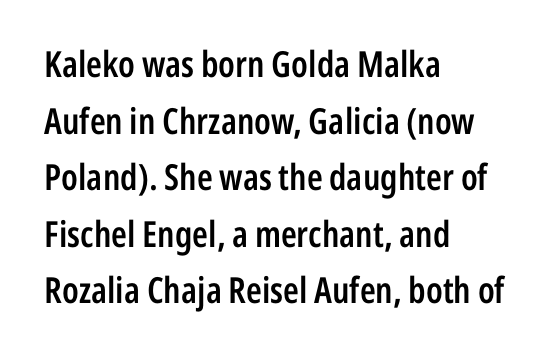
The image shows 36 px semibold, condensed sans-serif type, upright; set left-aligned, normal line spacing (1.57x), normal letter spacing, not underlined; low stroke contrast and a medium x-height.
